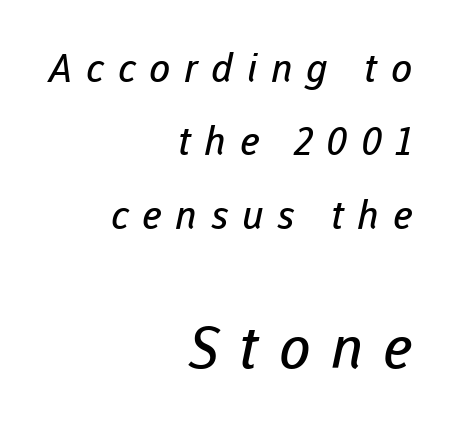
Plain, unruled lines of type. Spacing verdict: proportional, widths tailored to each character. Observe the absence of serifs on each vertical stroke in this sample. The strokes are not fattened; the text isn't bold. Every row of glyphs terminates at an identical x-position on the right.
